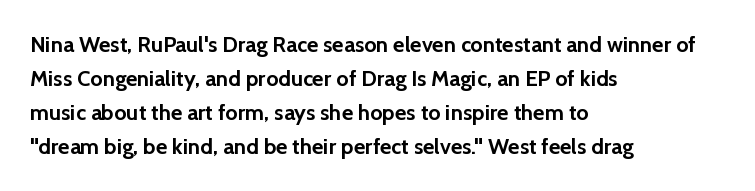
{"italic": "no", "bold": "yes", "underline": "no", "align": "left", "line_spacing": "normal", "line_spacing_ratio": 1.55, "letter_spacing": "normal", "letter_spacing_em": 0.0, "glyph_px": 22}
